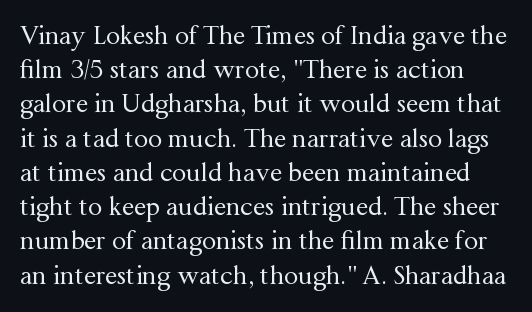
Q: Is the text bold? A: No.
Q: Is the text italic (slanted)? A: No, it is upright.
Q: Is the text underlined? A: No.
Q: Is the spacing between letters normal or unusually wide? A: Normal.
Q: Is the spacing between lines tight, normal or loose? A: Normal.
